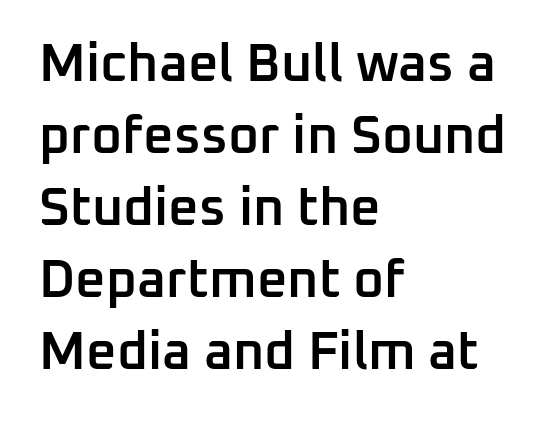
{"serif": "no", "italic": "no", "bold": "semi", "weight": "semibold", "width": "normal", "stroke_contrast": "low", "x_height": "medium", "monospaced": "no", "underline": "no", "align": "left", "line_spacing": "normal", "line_spacing_ratio": 1.36, "letter_spacing": "normal", "letter_spacing_em": 0.0, "glyph_px": 53}
